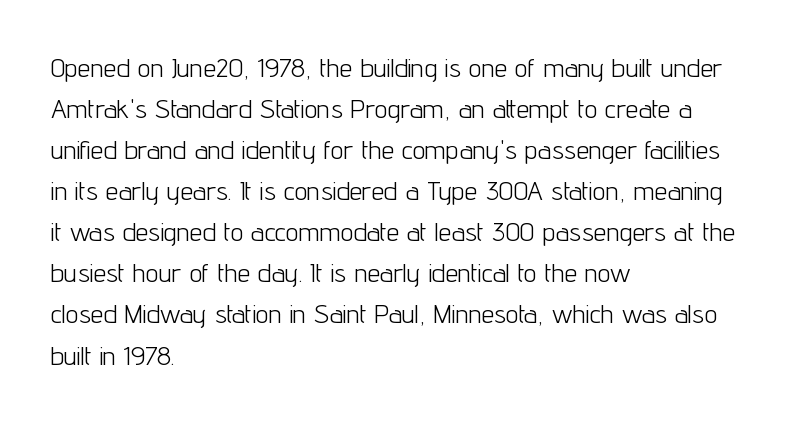
The image shows 26 px text type, upright; set left-aligned, normal line spacing (1.58x), normal letter spacing, not underlined.
